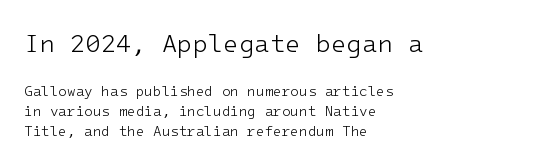
{"italic": "no", "bold": "no", "underline": "no", "align": "left", "line_spacing": "normal", "line_spacing_ratio": 1.44, "letter_spacing": "normal", "letter_spacing_em": 0.0, "larger_block": "first", "size_ratio": 1.79, "glyph_px": 25}
